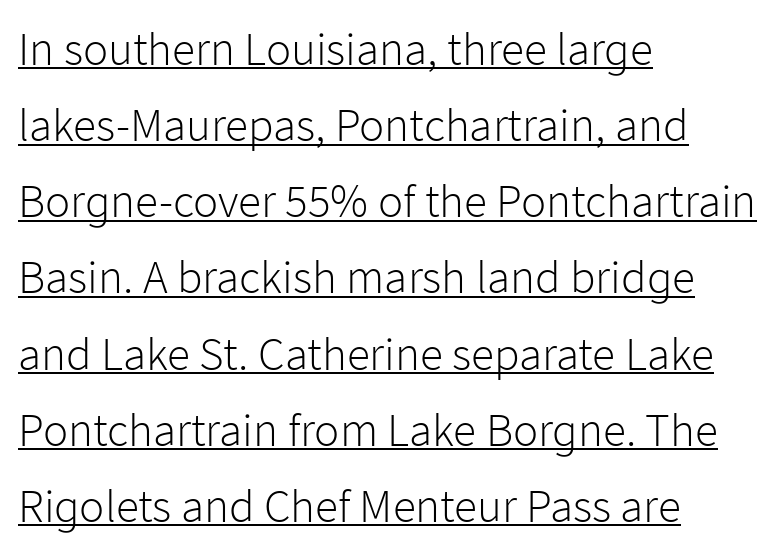
Q: Is the text bold? A: No.
Q: Is the text italic (slanted)? A: No, it is upright.
Q: Is the typeface a serif or a sans-serif typeface? A: Sans-serif.
Q: Is the text underlined? A: Yes.
Q: How is the paragraph aligned? A: Left-aligned.
Q: Is the spacing between letters normal or unusually wide? A: Normal.
Q: Is the spacing between lines tight, normal or loose? A: Normal.
Q: Width (condensed, normal, or wide)? A: Normal.
Q: Stroke contrast? A: Low.
Q: x-height? A: Medium.
Q: Monospaced? A: No.
